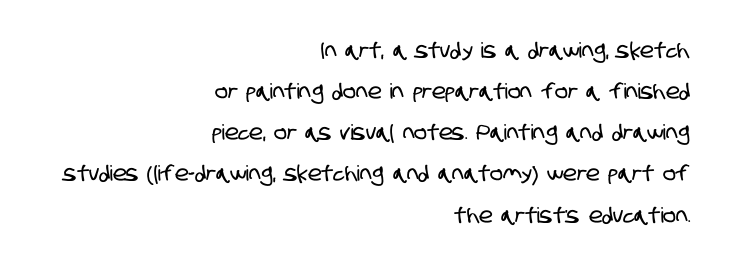
Q: Is the text underlined? A: No.
Q: How is the paragraph aligned? A: Right-aligned.
Q: Is the spacing between letters normal or unusually wide? A: Normal.
Q: Is the spacing between lines tight, normal or loose? A: Loose.
